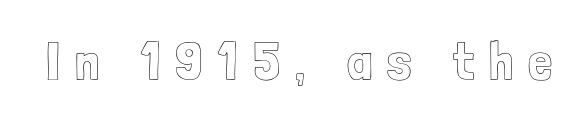
Q: Is the text italic (slanted)? A: No, it is upright.
Q: Is the text underlined? A: No.
Q: Is the spacing between letters normal or unusually wide? A: Unusually wide.
Q: Width (condensed, normal, or wide)? A: Condensed.
Q: x-height? A: Medium.
Q: Monospaced? A: No.
